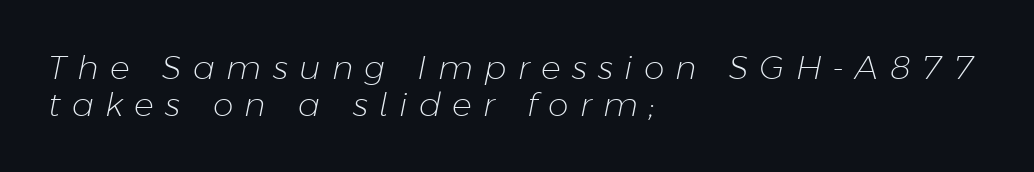
Words appear elongated and porous because spacing is wide. You can tell it's italic because the verticals aren't actually vertical. The rendering uses natural spacing where letterforms have individual widths. The foot of each line stays bare and open.
